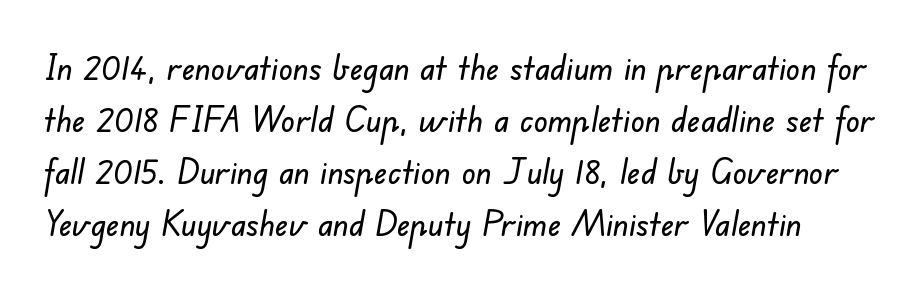
Q: Is the typeface a serif or a sans-serif typeface? A: Sans-serif.
Q: Is the text underlined? A: No.
Q: Is the spacing between letters normal or unusually wide? A: Normal.
Q: Is the spacing between lines tight, normal or loose? A: Normal.
Q: Width (condensed, normal, or wide)? A: Normal.
Q: Stroke contrast? A: Low.
Q: x-height? A: Small.
Q: Monospaced? A: No.
